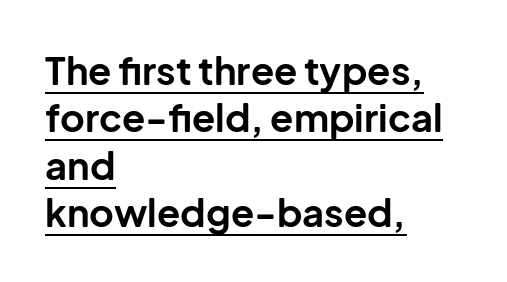
{"serif": "no", "italic": "no", "bold": "yes", "weight": "bold", "width": "normal", "stroke_contrast": "low", "x_height": "medium", "monospaced": "no", "underline": "yes", "align": "left", "line_spacing": "normal", "line_spacing_ratio": 1.25, "letter_spacing": "normal", "letter_spacing_em": 0.0, "glyph_px": 38}
